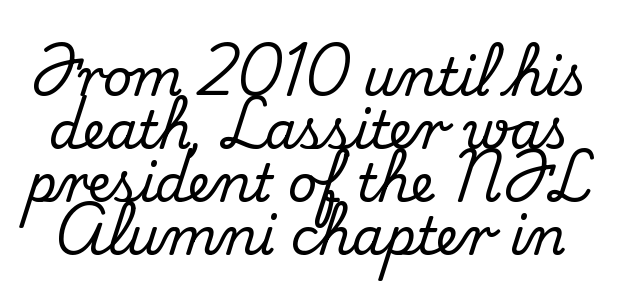
Q: Is the text italic (slanted)? A: Yes.
Q: Is the typeface a serif or a sans-serif typeface? A: Serif.
Q: Is the text underlined? A: No.
Q: Is the spacing between letters normal or unusually wide? A: Normal.
Q: Is the spacing between lines tight, normal or loose? A: Tight.
Q: Width (condensed, normal, or wide)? A: Normal.
Q: Stroke contrast? A: Medium.
Q: x-height? A: Small.
Q: Monospaced? A: No.
